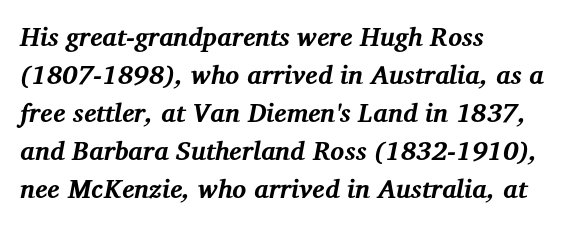
Yep, that's italic — everything's leaning. Normally led — the rows are evenly, conventionally spaced. The letterforms sit shoulder to shoulder at normal distance. These lines stack with their left ends in a neat column. Underlining? Definitely not there.
